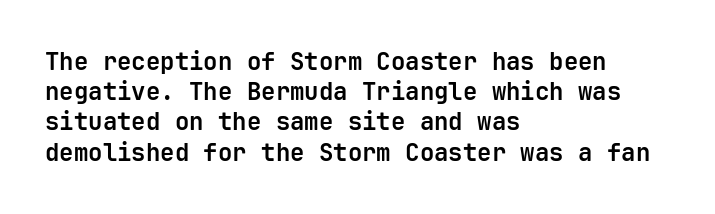
The ragged edge is on the right, which tells us the setting is flush left. The space beneath each line is pristine and unruled. This rendering leaves character spacing at its baseline value. The passage shown stacks its lines at a standard gap. Italic? Not at all — the glyphs are vertical. Emphasis by weight is at full strength: bold.
